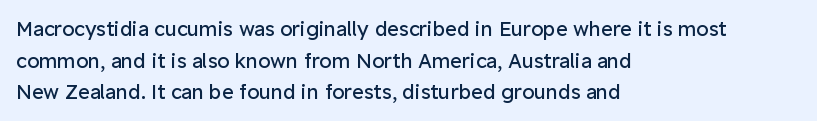
The image shows 20 px text type, upright; set left-aligned, normal line spacing (1.58x), normal letter spacing, not underlined.
